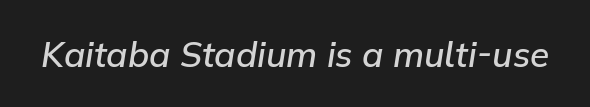
Its strokes are somewhat broadened, the hallmark of semibold type. The rendering uses natural spacing where letterforms have individual widths. Has an underline been added? It has not. The tracking reads as untouched default to a designer's eye. The typography opts for an oblique posture over an upright one.
